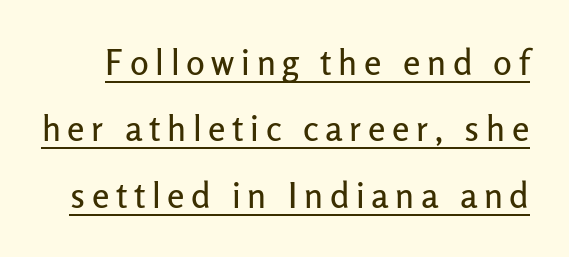
Q: Is the text italic (slanted)? A: No, it is upright.
Q: Is the typeface a serif or a sans-serif typeface? A: Sans-serif.
Q: Is the text underlined? A: Yes.
Q: Is the spacing between lines tight, normal or loose? A: Loose.
Q: Width (condensed, normal, or wide)? A: Normal.
Q: Stroke contrast? A: Low.
Q: x-height? A: Medium.
Q: Monospaced? A: No.
